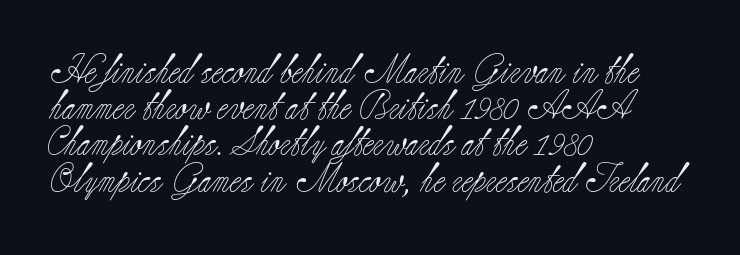
The image shows 29 px light serif type; set left-aligned, normal line spacing (1.25x), normal letter spacing, not underlined; low stroke contrast and a small x-height.
